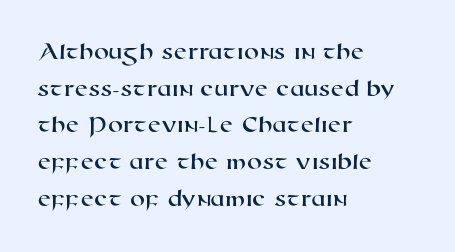
Q: Is the text underlined? A: No.
Q: How is the paragraph aligned? A: Left-aligned.
Q: Is the spacing between letters normal or unusually wide? A: Normal.
Q: Is the spacing between lines tight, normal or loose? A: Normal.
